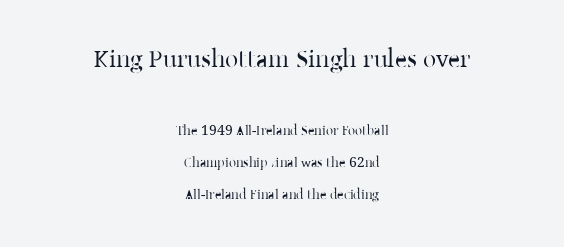
Q: Is the text bold? A: No.
Q: Is the text italic (slanted)? A: No, it is upright.
Q: Is the text underlined? A: No.
Q: How is the paragraph aligned? A: Centered.
Q: Is the spacing between letters normal or unusually wide? A: Normal.
Q: Is the spacing between lines tight, normal or loose? A: Loose.
Q: Which block of text is set in a larger size, the first (top) or the second (bottom)? A: The first (top) one.
